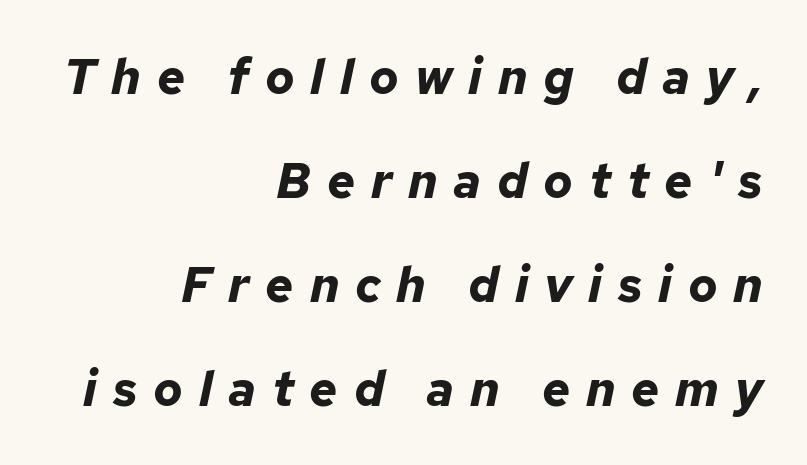
{"italic": "yes", "lean": "right", "slant_degrees": 12, "bold": "yes", "weight": "bold", "width": "normal", "stroke_contrast": "low", "x_height": "medium", "monospaced": "no", "underline": "no", "align": "right", "line_spacing": "loose", "line_spacing_ratio": 2.12, "letter_spacing": "wide", "letter_spacing_em": 0.32, "glyph_px": 49}
